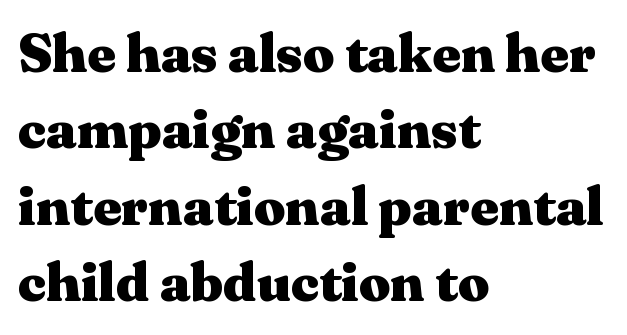
{"serif": "yes", "italic": "no", "bold": "yes", "weight": "heavy", "width": "wide", "stroke_contrast": "medium", "x_height": "medium", "monospaced": "no", "underline": "no", "align": "left", "line_spacing": "normal", "line_spacing_ratio": 1.39, "letter_spacing": "normal", "letter_spacing_em": 0.0, "glyph_px": 55}
